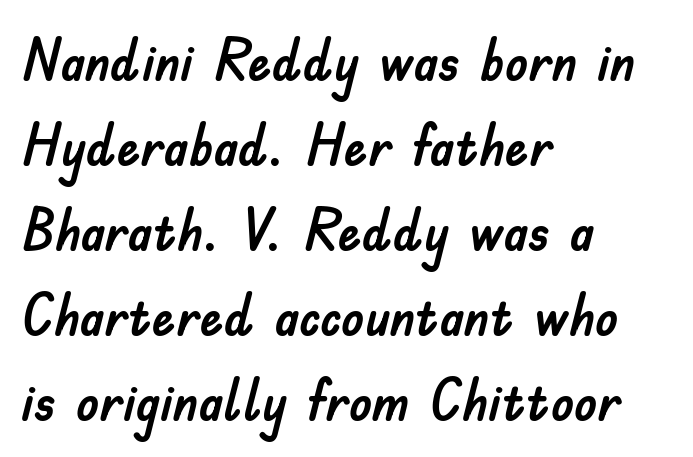
{"serif": "no", "width": "normal", "stroke_contrast": "low", "x_height": "small", "monospaced": "no", "underline": "no", "align": "left", "line_spacing": "normal", "line_spacing_ratio": 1.44, "letter_spacing": "normal", "letter_spacing_em": 0.0, "glyph_px": 59}
